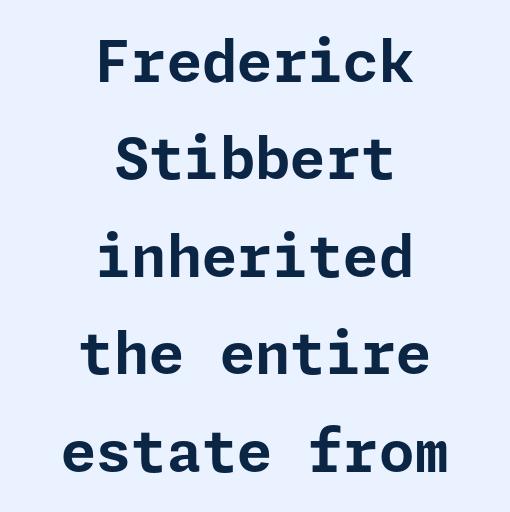
The image shows 57 px bold sans-serif type, upright; set centered, line spacing 1.71x, normal letter spacing, not underlined; low stroke contrast and a medium x-height.
